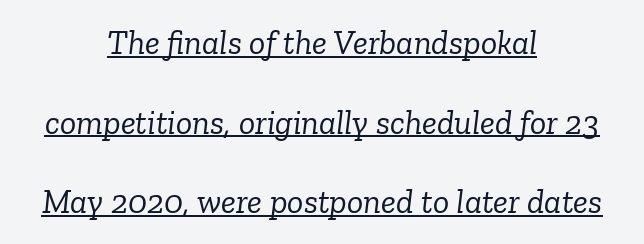
{"serif": "yes", "italic": "yes", "lean": "right", "slant_degrees": 6, "bold": "no", "weight": "light", "width": "normal", "stroke_contrast": "low", "x_height": "medium", "monospaced": "no", "underline": "yes", "align": "center", "line_spacing": "loose", "line_spacing_ratio": 2.34, "letter_spacing": "normal", "letter_spacing_em": 0.0, "glyph_px": 34}
